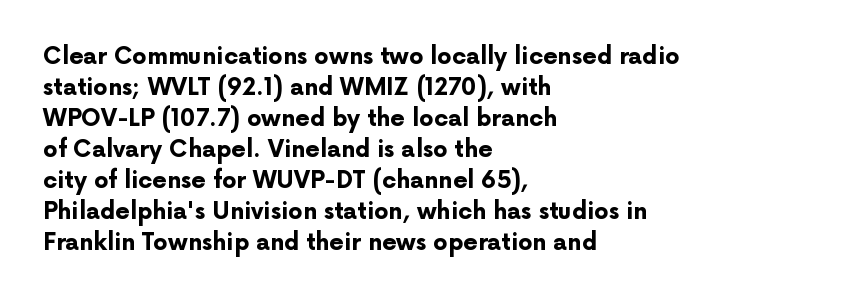
Caption: bold face, heavy strokes. Compared with typical body copy, the letter spacing here is the same. Line starts are locked; line ends wander. The axis of the letterforms is exactly vertical.
